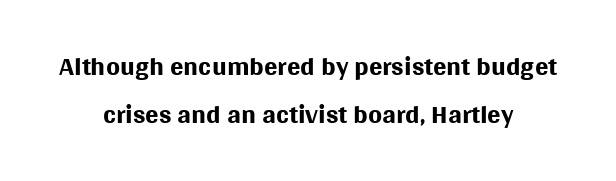
{"serif": "no", "italic": "no", "bold": "no", "weight": "regular", "width": "normal", "stroke_contrast": "medium", "x_height": "large", "monospaced": "no", "underline": "no", "line_spacing_ratio": 1.21, "letter_spacing": "normal", "letter_spacing_em": 0.0, "glyph_px": 40}
